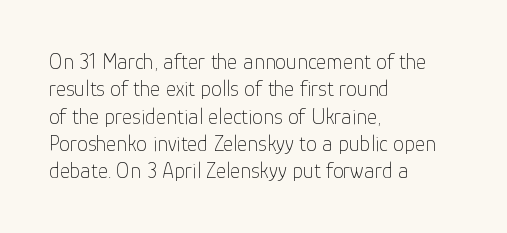
{"italic": "no", "bold": "no", "underline": "no", "align": "left", "line_spacing_ratio": 1.24, "letter_spacing": "normal", "letter_spacing_em": 0.0, "glyph_px": 22}
